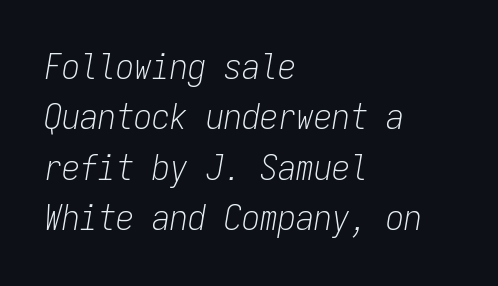
Is the block centered? No — it sits flush against the left margin. Observe the lean: these are italic letterforms. Ink coverage per letter is moderate at most. Honestly, the row spacing looks completely unremarkable.
